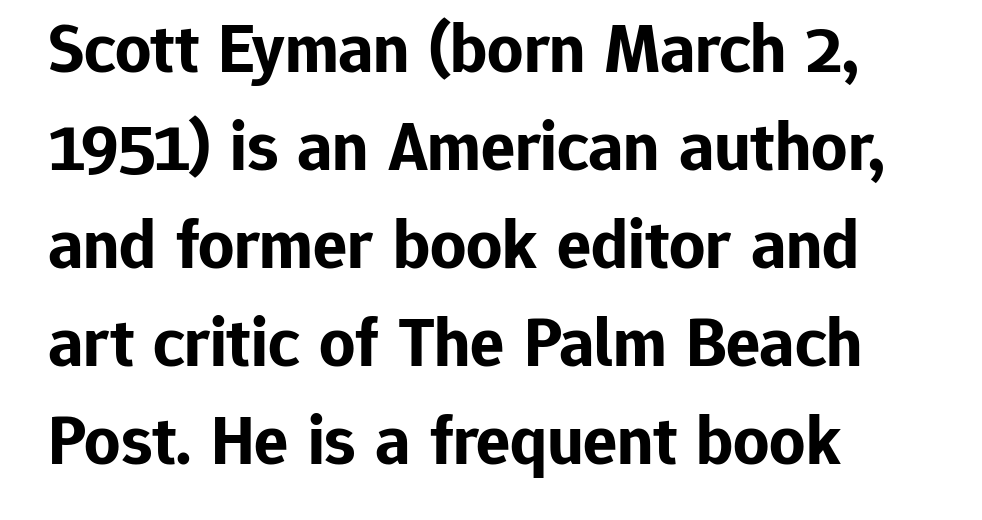
Q: Is the text bold? A: Yes.
Q: Is the text italic (slanted)? A: No, it is upright.
Q: Is the typeface a serif or a sans-serif typeface? A: Sans-serif.
Q: Is the text underlined? A: No.
Q: How is the paragraph aligned? A: Left-aligned.
Q: Is the spacing between letters normal or unusually wide? A: Normal.
Q: Is the spacing between lines tight, normal or loose? A: Normal.
Q: Width (condensed, normal, or wide)? A: Normal.
Q: Stroke contrast? A: Low.
Q: x-height? A: Medium.
Q: Monospaced? A: No.
